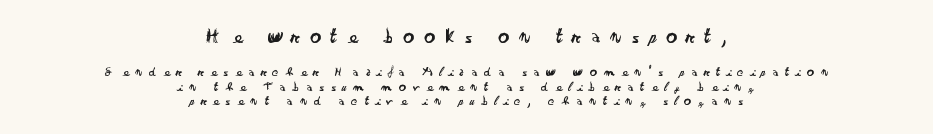
Q: Is the text bold? A: No.
Q: Is the text italic (slanted)? A: No, it is upright.
Q: Is the text underlined? A: No.
Q: How is the paragraph aligned? A: Centered.
Q: Is the spacing between letters normal or unusually wide? A: Unusually wide.
Q: Is the spacing between lines tight, normal or loose? A: Tight.
Q: Which block of text is set in a larger size, the first (top) or the second (bottom)? A: The first (top) one.
